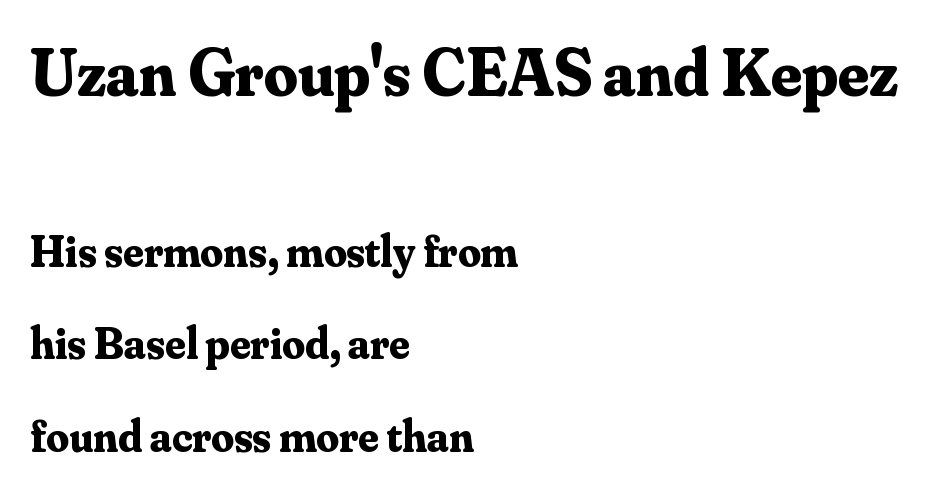
The image shows 67 px bold serif type, upright; set left-aligned, loose line spacing (2.06x), normal letter spacing, not underlined; the first (top) block is 1.49x larger; medium stroke contrast and a small x-height.
